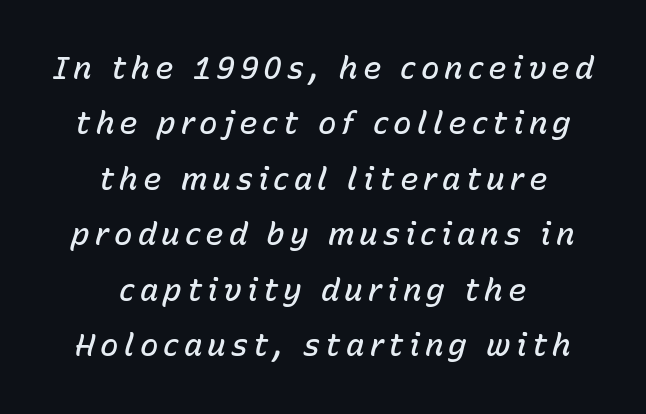
{"italic": "yes", "lean": "right", "slant_degrees": 15, "bold": "semi", "weight": "semibold", "width": "normal", "stroke_contrast": "low", "x_height": "medium", "monospaced": "no", "underline": "no", "align": "center", "line_spacing_ratio": 1.79, "glyph_px": 31}
